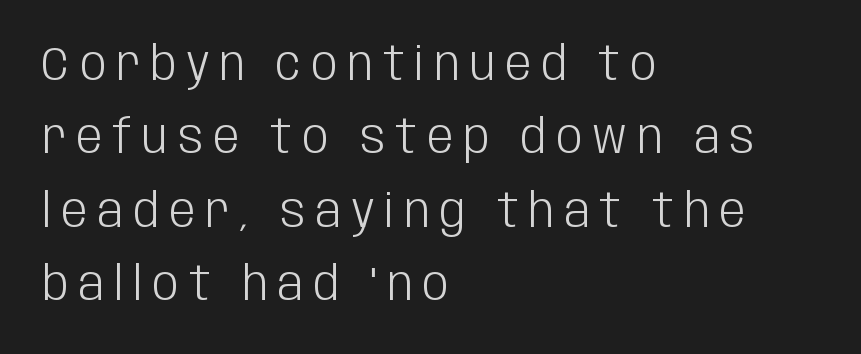
Q: Is the text bold? A: No.
Q: Is the text italic (slanted)? A: No, it is upright.
Q: Is the typeface a serif or a sans-serif typeface? A: Sans-serif.
Q: Is the text underlined? A: No.
Q: How is the paragraph aligned? A: Left-aligned.
Q: Is the spacing between letters normal or unusually wide? A: Unusually wide.
Q: Is the spacing between lines tight, normal or loose? A: Normal.
Q: Width (condensed, normal, or wide)? A: Condensed.
Q: Stroke contrast? A: Low.
Q: x-height? A: Large.
Q: Monospaced? A: No.
